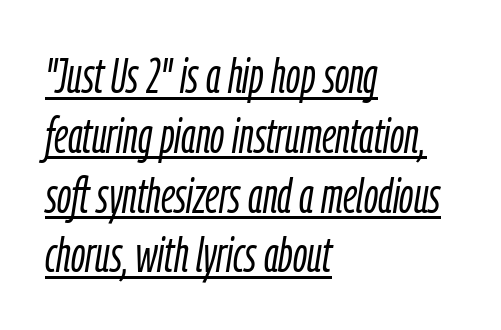
Bold? No — there's no thickening of the strokes. You could call the tracking neutral — neither tight nor loose. Think of a printed novel: that variable character pitch is what you see here. The specimen reads as italic at a glance. Caption: multi-line text, flush left, ragged right. The lettering is marked with a stroke running underneath it.
